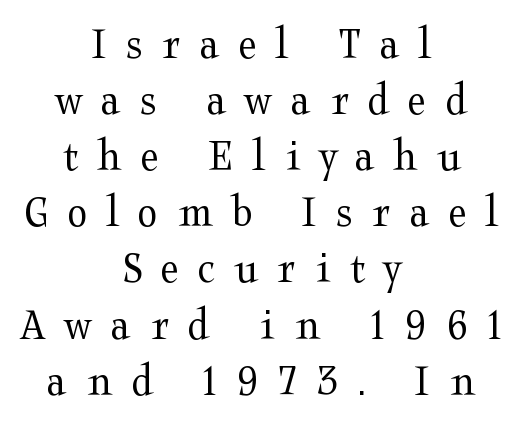
Q: Is the text bold? A: No.
Q: Is the text italic (slanted)? A: No, it is upright.
Q: Is the typeface a serif or a sans-serif typeface? A: Serif.
Q: Is the text underlined? A: No.
Q: How is the paragraph aligned? A: Centered.
Q: Is the spacing between letters normal or unusually wide? A: Unusually wide.
Q: Width (condensed, normal, or wide)? A: Wide.
Q: Stroke contrast? A: Medium.
Q: x-height? A: Medium.
Q: Monospaced? A: No.
